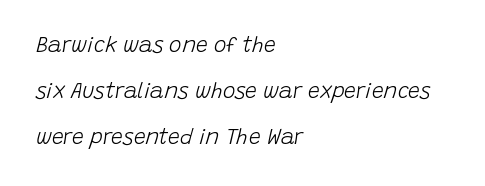
Leading is clearly above the norm, producing a sparse column. Every character sits at an angle, as italics do. Tracking here is standard; glyphs follow each other at the usual distance. Stem width sits at or under what a default text font uses. Alignment: flush left.
